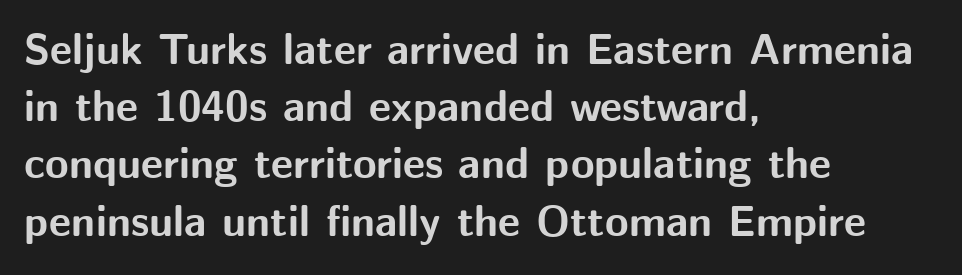
{"serif": "no", "italic": "no", "bold": "yes", "weight": "bold", "width": "normal", "stroke_contrast": "medium", "x_height": "medium", "monospaced": "no", "underline": "no", "align": "left", "line_spacing": "normal", "line_spacing_ratio": 1.33, "letter_spacing": "normal", "letter_spacing_em": 0.0, "glyph_px": 43}
